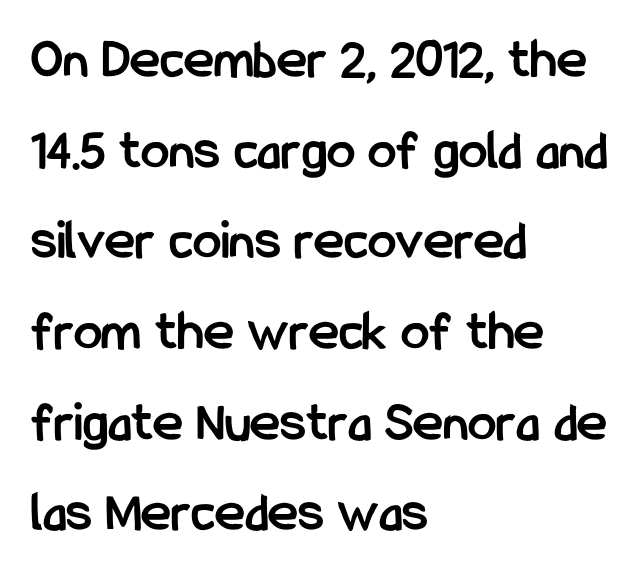
The image shows 57 px semibold, condensed sans-serif type, upright; set left-aligned, normal line spacing (1.59x), normal letter spacing, not underlined; low stroke contrast and a medium x-height.
